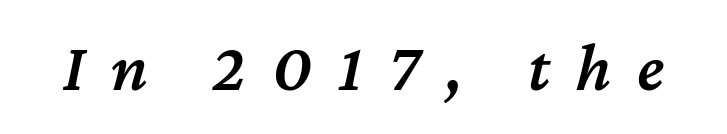
{"italic": "yes", "lean": "right", "slant_degrees": 12, "bold": "semi", "weight": "semibold", "width": "normal", "stroke_contrast": "medium", "x_height": "medium", "monospaced": "no", "underline": "no", "letter_spacing": "wide", "letter_spacing_em": 0.38, "glyph_px": 68}
